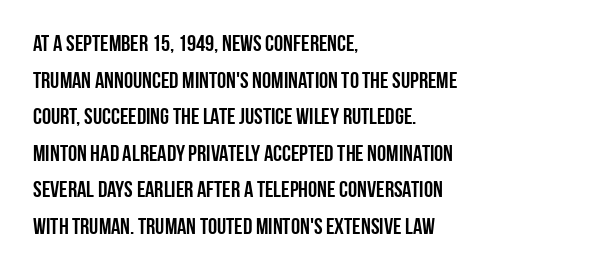
Rendered with straight, roman letterforms. Notice how the passage keeps a crisp vertical edge on the left only. A typesetter would call this leading conventional body-copy spacing. Is the letter spacing exaggerated? No — it looks like the ordinary default.
